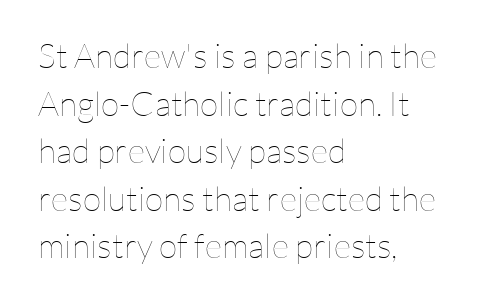
Q: Is the text bold? A: No.
Q: Is the text italic (slanted)? A: No, it is upright.
Q: Is the text underlined? A: No.
Q: How is the paragraph aligned? A: Left-aligned.
Q: Is the spacing between letters normal or unusually wide? A: Normal.
Q: Is the spacing between lines tight, normal or loose? A: Normal.
Q: Width (condensed, normal, or wide)? A: Normal.
Q: Stroke contrast? A: Low.
Q: x-height? A: Medium.
Q: Monospaced? A: No.
